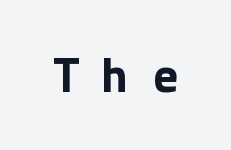
Characters follow at a spacing far wider than the type designer built in. I'd call this a sans setting — the letters go barefoot. The strokes are fattened all the way to bold. Any mark beneath the type? The region is blank. These lines are rendered in a variable-pitch font. Designer's note — italics off, roman on.
